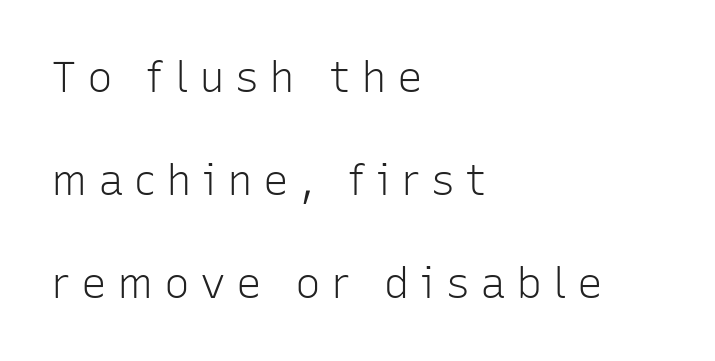
{"serif": "no", "italic": "no", "bold": "no", "weight": "light", "width": "normal", "stroke_contrast": "low", "x_height": "medium", "monospaced": "no", "underline": "no", "align": "left", "line_spacing": "loose", "line_spacing_ratio": 2.4, "letter_spacing": "wide", "letter_spacing_em": 0.24, "glyph_px": 43}
